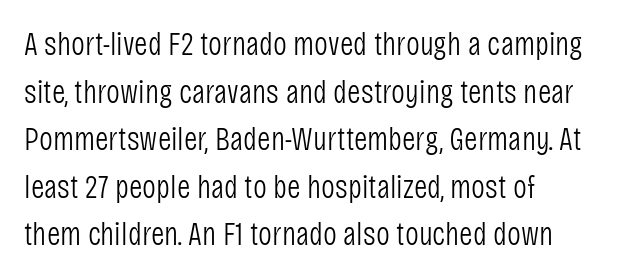
The image shows 33 px light, condensed sans-serif type, upright; set left-aligned, normal line spacing (1.44x), normal letter spacing, not underlined; low stroke contrast and a large x-height.
